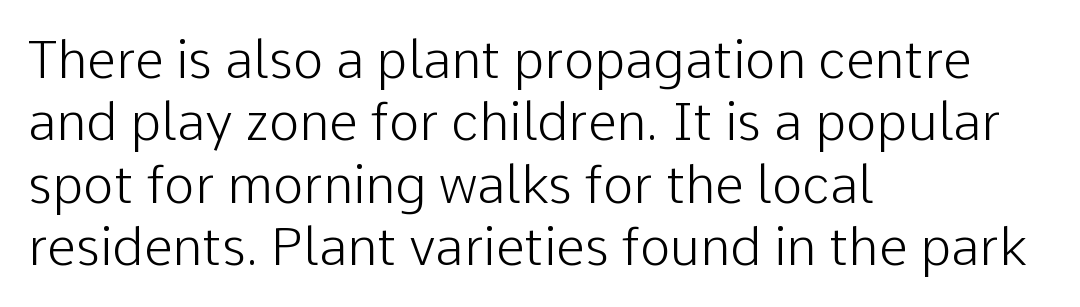
The image shows 52 px light sans-serif type, upright; set left-aligned, line spacing 1.2x, normal letter spacing, not underlined; low stroke contrast and a medium x-height.
